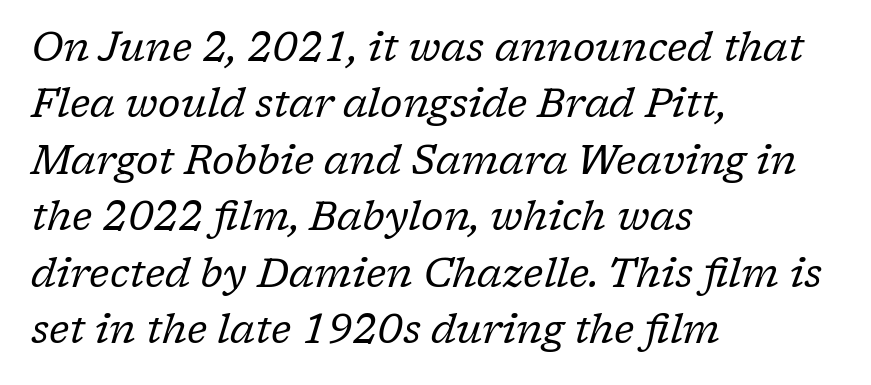
The image shows 40 px regular-weight serif type, italic (leaning right); set left-aligned, normal line spacing (1.41x), normal letter spacing, not underlined; low stroke contrast and a medium x-height.
